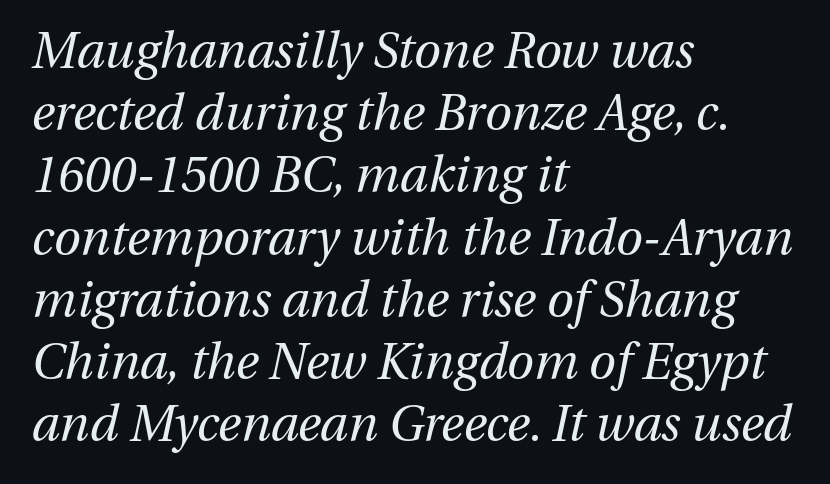
A typesetter would mark this as italic. Default kerning and tracking; the words read as compact shapes. Is this a fixed-width face? No — the glyphs have proportional, varying widths. Alignment: flush left. Unmarked baselines from the first word to the last.
